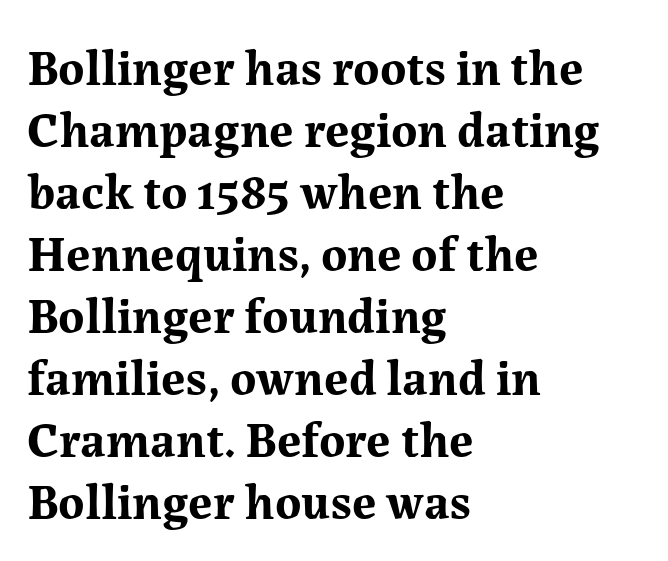
Character widths vary here, with narrow letters taking less room than wide ones. Tracking here is standard; glyphs follow each other at the usual distance. Left-aligned paragraph, ragged on the right. A roman cut, with each character standing at attention.
